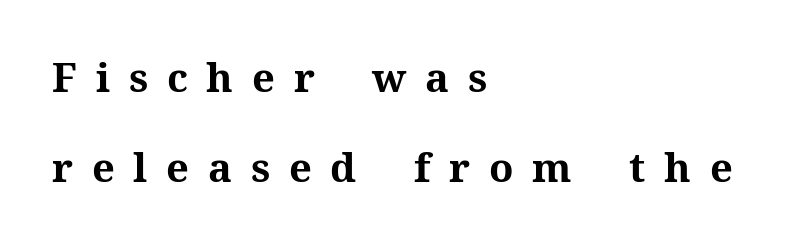
The image shows 40 px bold serif type, upright; set left-aligned, loose line spacing (2.25x), unusually wide letter spacing (+0.47 em), not underlined; medium stroke contrast and a medium x-height.
